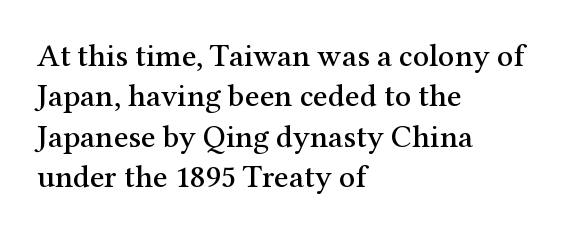
Q: Is the text italic (slanted)? A: No, it is upright.
Q: Is the typeface a serif or a sans-serif typeface? A: Serif.
Q: Is the text underlined? A: No.
Q: How is the paragraph aligned? A: Left-aligned.
Q: Is the spacing between letters normal or unusually wide? A: Normal.
Q: Is the spacing between lines tight, normal or loose? A: Normal.
Q: Width (condensed, normal, or wide)? A: Normal.
Q: Stroke contrast? A: Medium.
Q: x-height? A: Medium.
Q: Monospaced? A: No.
